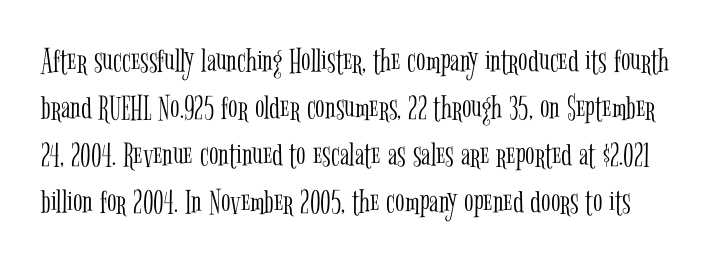
In terms of letterform style, serifs are clearly present. The face looks like a standard text weight, possibly lighter. Do the letters lean? They stand straight. Nobody touched the tracking dial on this one. What's the leading like? Ordinary, nothing unusual. Spacing verdict: proportional, widths tailored to each character.
